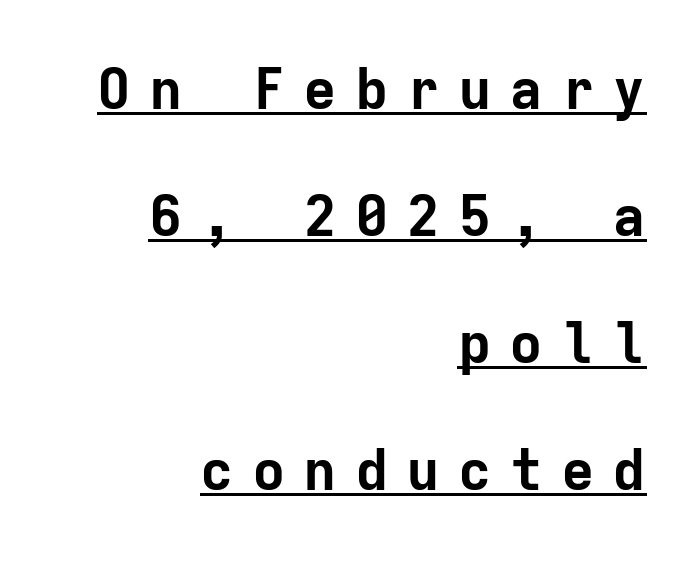
The image shows 56 px bold sans-serif type, upright, monospaced; set right-aligned, loose line spacing (2.27x), unusually wide letter spacing (+0.32 em), underlined; low stroke contrast and a medium x-height.
